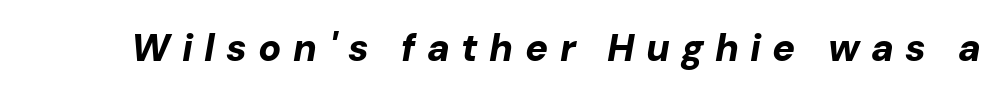
The letters advance in unequal steps, a hallmark of proportional type. There is plenty of visible air inserted between adjacent glyphs. Looking at the ascenders, they clearly lean. Thick stems and heavy bowls — unmistakably bold.
